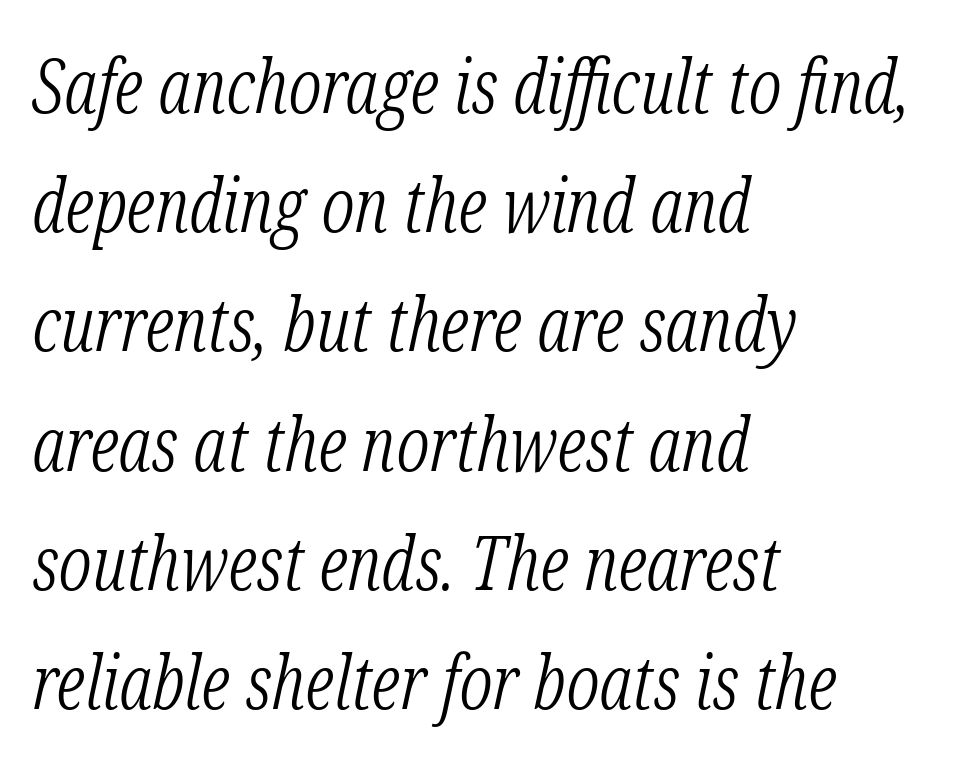
{"serif": "yes", "italic": "yes", "lean": "right", "slant_degrees": 12, "bold": "no", "weight": "light", "width": "condensed", "stroke_contrast": "low", "x_height": "medium", "monospaced": "no", "underline": "no", "align": "left", "line_spacing": "normal", "line_spacing_ratio": 1.59, "letter_spacing": "normal", "letter_spacing_em": 0.0, "glyph_px": 75}
